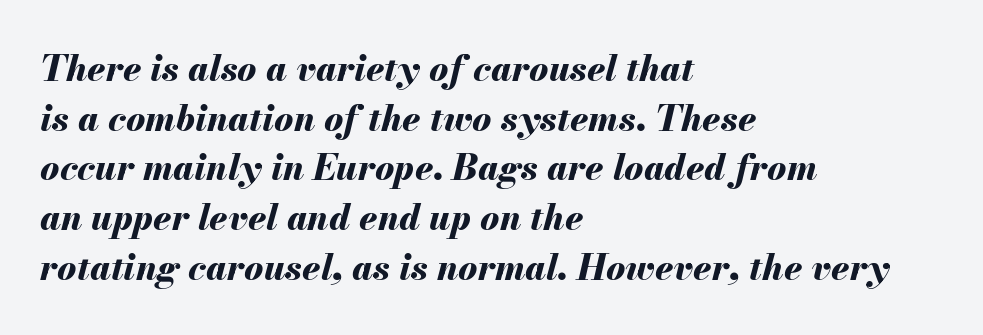
{"italic": "yes", "lean": "right", "slant_degrees": 13, "bold": "yes", "weight": "bold", "width": "normal", "stroke_contrast": "medium", "x_height": "small", "monospaced": "no", "underline": "no", "align": "left", "line_spacing": "normal", "line_spacing_ratio": 1.38, "letter_spacing": "normal", "letter_spacing_em": 0.0, "glyph_px": 36}
